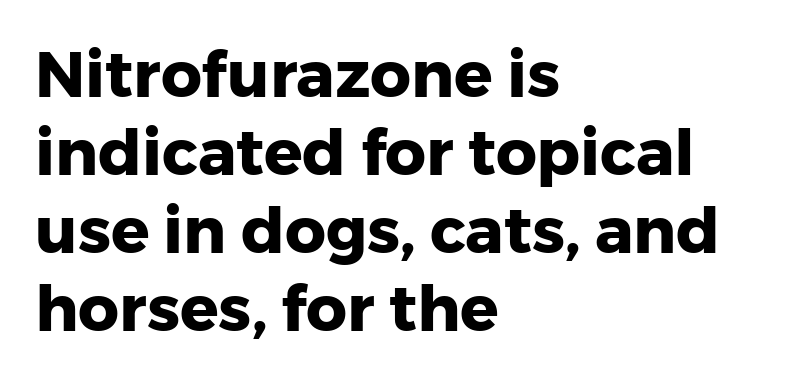
{"serif": "no", "italic": "no", "bold": "yes", "weight": "heavy", "width": "normal", "stroke_contrast": "low", "x_height": "medium", "monospaced": "no", "underline": "no", "align": "left", "line_spacing_ratio": 1.22, "letter_spacing": "normal", "letter_spacing_em": 0.0, "glyph_px": 64}
